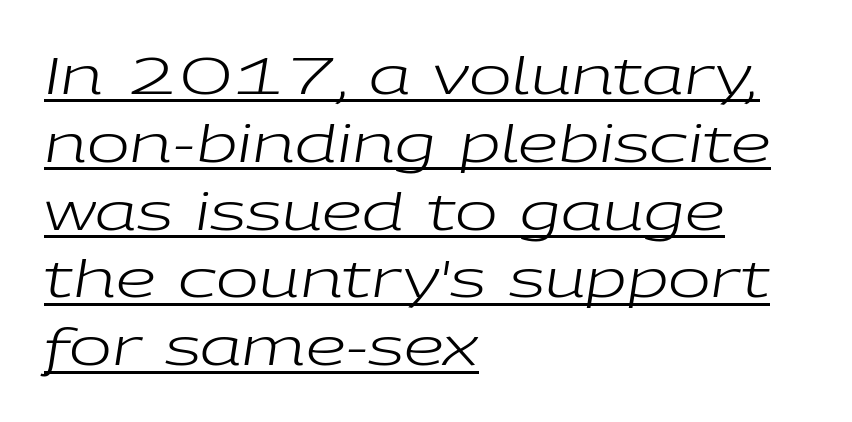
The image shows 51 px regular-weight, wide type, italic (leaning right); set left-aligned, normal line spacing (1.33x), normal letter spacing, underlined; low stroke contrast and a medium x-height.
